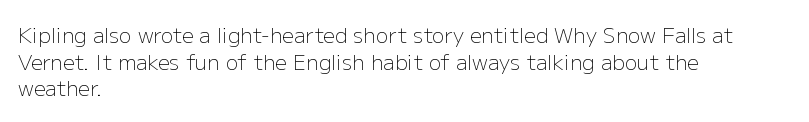
Summary of weight: not heavy and not bold. The vertical gap from one line to the next is medium. The type is set solid horizontally, with unmodified tracking. No italicization has been applied; the sample stays upright. The paragraph shown leans on its left margin. The gap between lines stays unmarked.
